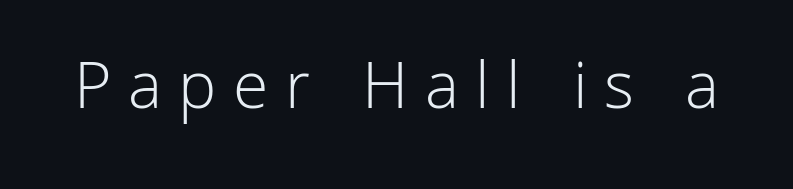
{"serif": "no", "italic": "no", "bold": "no", "weight": "light", "width": "normal", "stroke_contrast": "low", "x_height": "medium", "monospaced": "no", "underline": "no", "letter_spacing": "wide", "letter_spacing_em": 0.24, "glyph_px": 69}
